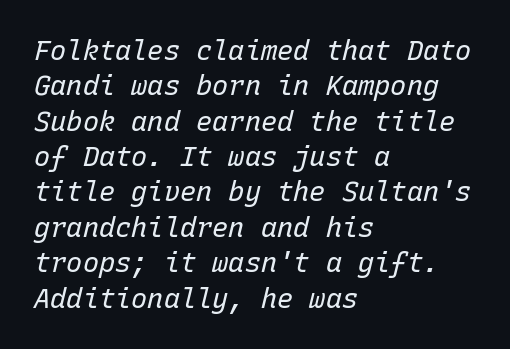
Q: Is the text bold? A: No.
Q: Is the text italic (slanted)? A: Yes, it leans right by about 15 degrees.
Q: Is the text underlined? A: No.
Q: How is the paragraph aligned? A: Left-aligned.
Q: Is the spacing between letters normal or unusually wide? A: Normal.
Q: Is the spacing between lines tight, normal or loose? A: Normal.
